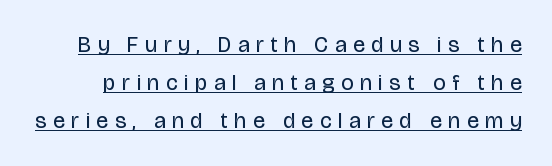
A roman cut, with each character standing at attention. The strokes carry an ordinary text weight at most. You can see a thin bar hugging the bottom of the glyphs. Characters follow at a spacing far wider than the type designer built in.
